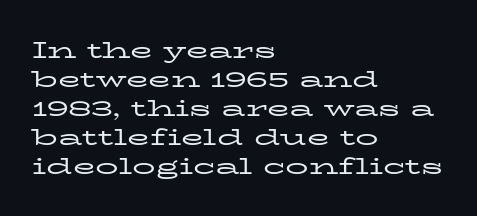
The image shows 23 px text type, upright; set left-aligned, normal line spacing (1.26x), normal letter spacing, not underlined.
